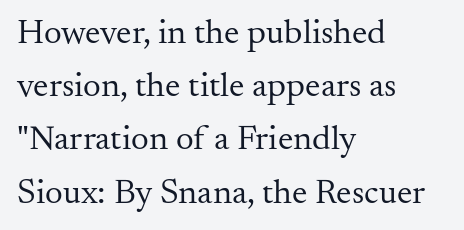
Q: Is the text bold? A: No.
Q: Is the text italic (slanted)? A: No, it is upright.
Q: Is the typeface a serif or a sans-serif typeface? A: Serif.
Q: Is the text underlined? A: No.
Q: How is the paragraph aligned? A: Left-aligned.
Q: Is the spacing between letters normal or unusually wide? A: Normal.
Q: Is the spacing between lines tight, normal or loose? A: Normal.
Q: Width (condensed, normal, or wide)? A: Normal.
Q: Stroke contrast? A: Medium.
Q: x-height? A: Small.
Q: Monospaced? A: No.
